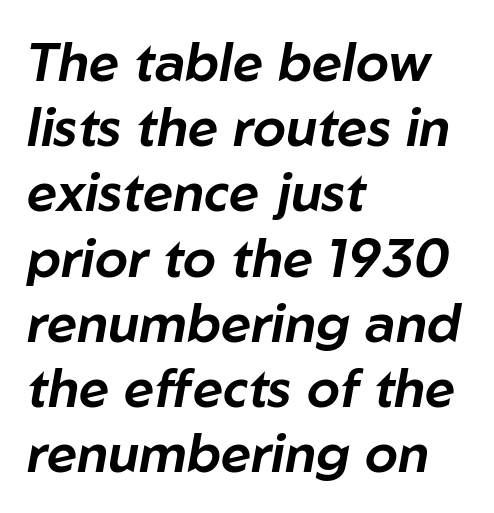
{"italic": "yes", "lean": "right", "slant_degrees": 10, "width": "normal", "stroke_contrast": "low", "x_height": "medium", "monospaced": "no", "underline": "no", "align": "left", "line_spacing_ratio": 1.23, "letter_spacing": "normal", "letter_spacing_em": 0.0, "glyph_px": 53}
